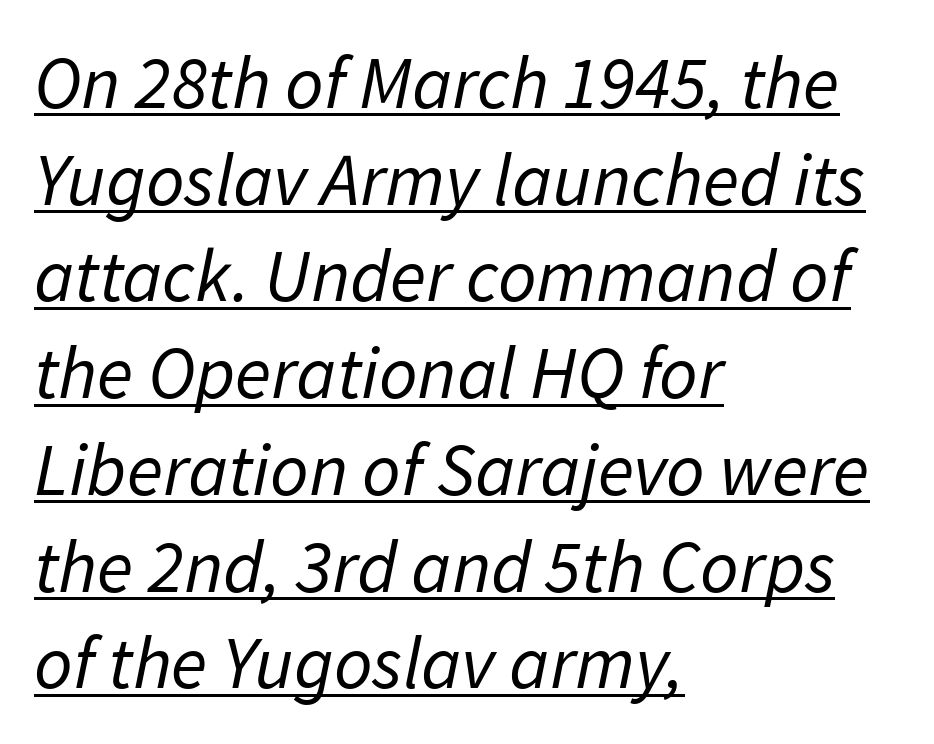
Q: Is the text bold? A: No.
Q: Is the typeface a serif or a sans-serif typeface? A: Sans-serif.
Q: Is the text underlined? A: Yes.
Q: How is the paragraph aligned? A: Left-aligned.
Q: Is the spacing between letters normal or unusually wide? A: Normal.
Q: Is the spacing between lines tight, normal or loose? A: Normal.
Q: Width (condensed, normal, or wide)? A: Normal.
Q: Stroke contrast? A: Low.
Q: x-height? A: Medium.
Q: Monospaced? A: No.
